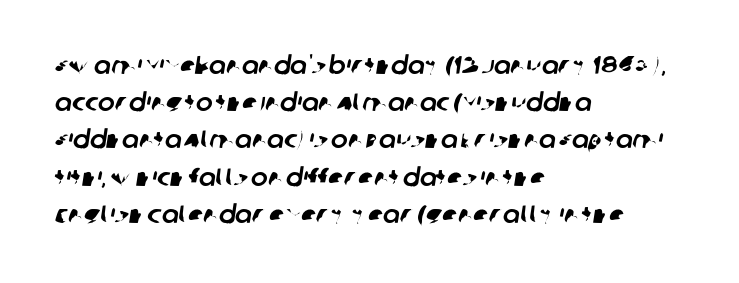
{"underline": "no", "align": "left", "line_spacing": "normal", "line_spacing_ratio": 1.49, "letter_spacing": "normal", "letter_spacing_em": 0.0, "glyph_px": 25}
